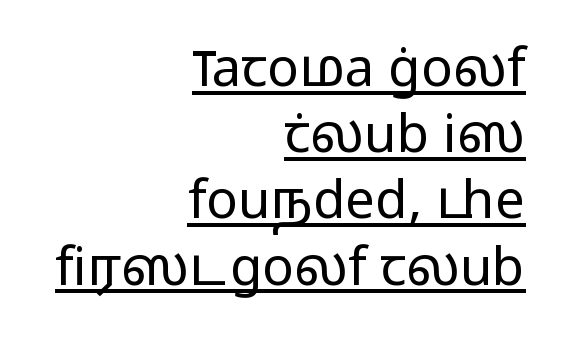
Q: Is the text bold? A: No.
Q: Is the text italic (slanted)? A: No, it is upright.
Q: Is the typeface a serif or a sans-serif typeface? A: Sans-serif.
Q: Is the text underlined? A: Yes.
Q: How is the paragraph aligned? A: Right-aligned.
Q: Is the spacing between letters normal or unusually wide? A: Normal.
Q: Is the spacing between lines tight, normal or loose? A: Normal.
Q: Width (condensed, normal, or wide)? A: Wide.
Q: Stroke contrast? A: Low.
Q: x-height? A: Medium.
Q: Monospaced? A: No.
